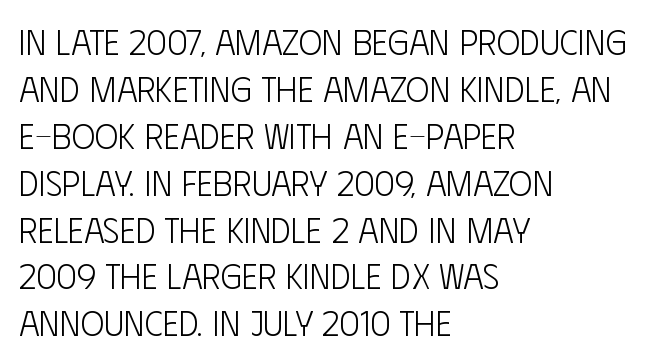
Letters have the restrained weight of plain body copy at most. Baseline-to-baseline distance is the conventional proportion of letter height. Serif or sans? Sans — the stroke terminals are bare. Clear beneath every line of the passage. Does the copy run flush right? No — it runs flush left. Nobody touched the tracking dial on this one.
